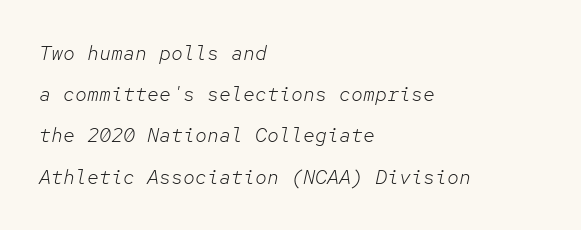
The lettering tilts uniformly, giving the passage an italic look. Each line starts at the same left margin while the right side varies. These lines keep a tight, regular rhythm from letter to letter. The space beneath each line is pristine and unruled. A great deal of white space separates one row of letters from the next.
